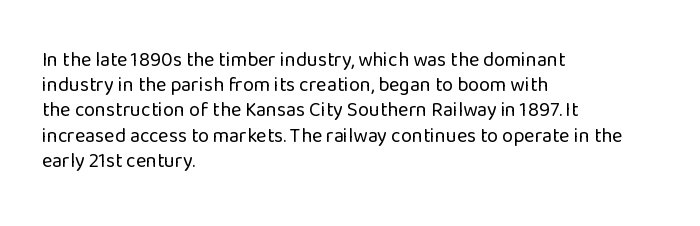
How would I describe the line gaps? Plain and ordinary. Stem width sits at or under what a default text font uses. Posture: straight, roman, zero tilt. Underlining? Definitely not there. How are the letters spaced? Ordinarily, with no added tracking. Alignment: flush left.
